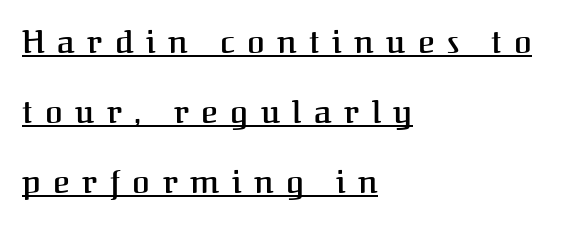
The strokes are fattened partway — semibold, not bold. Character widths vary here, with narrow letters taking less room than wide ones. Reading down the column, the eye jumps a long way to each next line. The paragraph has a hard left edge and a soft right edge. Glyph-to-glyph distance is far greater than everyday printed text. If you drew a line through each stem, it would be perfectly vertical.
